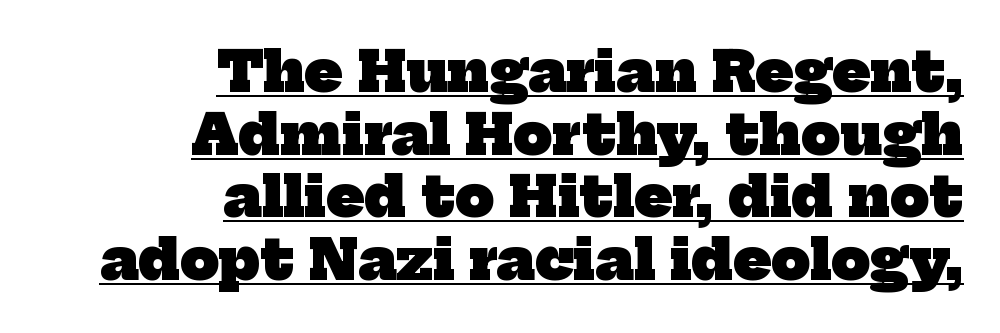
Q: Is the text bold? A: Yes.
Q: Is the typeface a serif or a sans-serif typeface? A: Serif.
Q: Is the text underlined? A: Yes.
Q: How is the paragraph aligned? A: Right-aligned.
Q: Is the spacing between letters normal or unusually wide? A: Normal.
Q: Is the spacing between lines tight, normal or loose? A: Tight.
Q: Width (condensed, normal, or wide)? A: Normal.
Q: Stroke contrast? A: Low.
Q: x-height? A: Medium.
Q: Monospaced? A: No.
